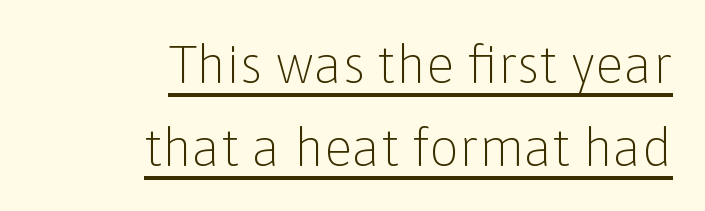
The typesetter chose a ragged-left arrangement here. The line texture is even and compact thanks to regular tracking. No feet cap the strokes, marking this as sans-serif type. The lines sit at an ordinary, default distance from one another. Varying glyph widths throughout — classic text-font behaviour. Unbolded letterforms with no extra heft.
